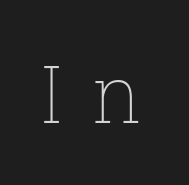
{"italic": "no", "bold": "no", "weight": "thin", "width": "normal", "stroke_contrast": "low", "x_height": "medium", "monospaced": "no", "underline": "no", "letter_spacing": "wide", "letter_spacing_em": 0.36, "glyph_px": 79}
